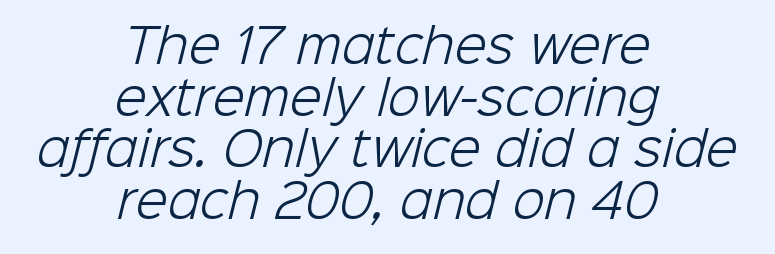
Q: Is the text bold? A: No.
Q: Is the typeface a serif or a sans-serif typeface? A: Sans-serif.
Q: Is the text underlined? A: No.
Q: How is the paragraph aligned? A: Centered.
Q: Is the spacing between letters normal or unusually wide? A: Normal.
Q: Is the spacing between lines tight, normal or loose? A: Tight.
Q: Width (condensed, normal, or wide)? A: Normal.
Q: Stroke contrast? A: Low.
Q: x-height? A: Medium.
Q: Monospaced? A: No.
